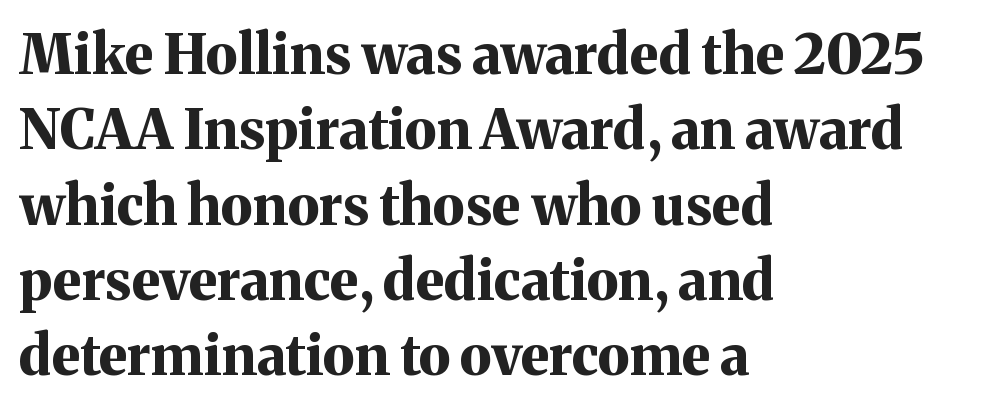
The image shows 55 px bold serif type, upright; set left-aligned, normal line spacing (1.37x), normal letter spacing, not underlined; medium stroke contrast and a medium x-height.
